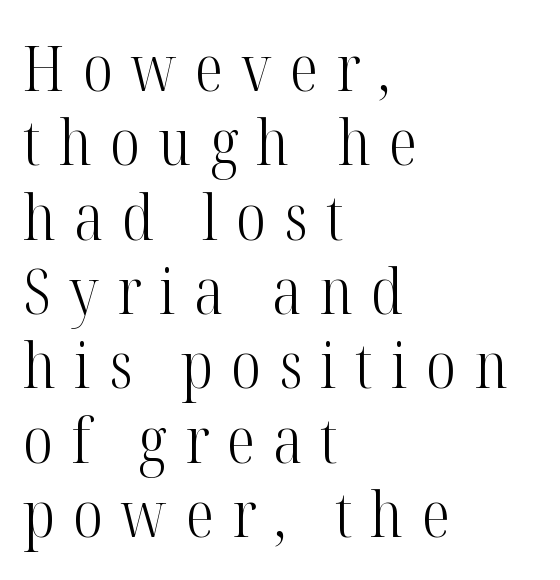
{"serif": "yes", "italic": "no", "bold": "no", "weight": "light", "width": "condensed", "stroke_contrast": "high", "x_height": "medium", "monospaced": "no", "underline": "no", "align": "left", "line_spacing_ratio": 1.18, "letter_spacing": "wide", "letter_spacing_em": 0.29, "glyph_px": 63}
